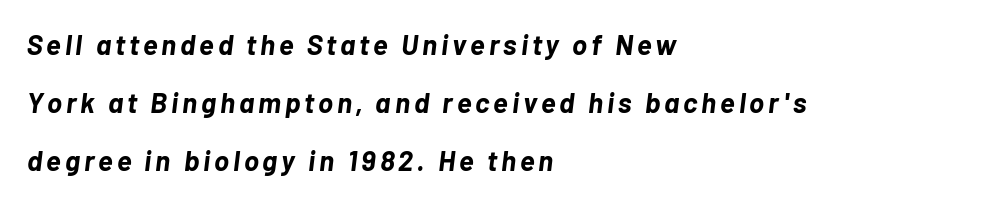
Q: Is the text bold? A: Yes.
Q: Is the text italic (slanted)? A: Yes, it leans right by about 7 degrees.
Q: Is the text underlined? A: No.
Q: How is the paragraph aligned? A: Left-aligned.
Q: Is the spacing between lines tight, normal or loose? A: Loose.
Q: Width (condensed, normal, or wide)? A: Normal.
Q: Stroke contrast? A: Low.
Q: x-height? A: Medium.
Q: Monospaced? A: No.
